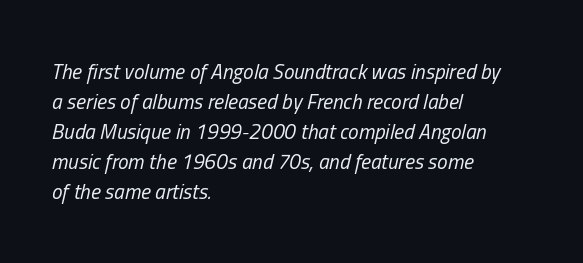
The image shows 21 px text type, italic (leaning right); set left-aligned, normal line spacing (1.43x), normal letter spacing, not underlined.
